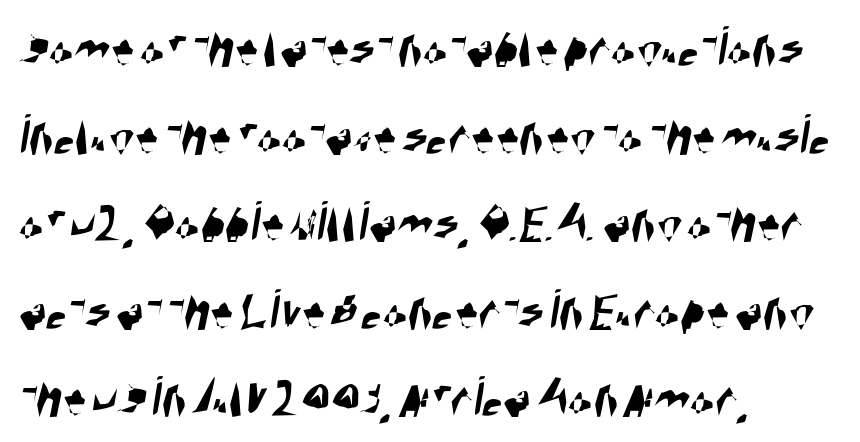
The image shows 58 px condensed sans-serif type; set left-aligned, normal line spacing (1.51x), normal letter spacing, not underlined; high stroke contrast and a large x-height.
